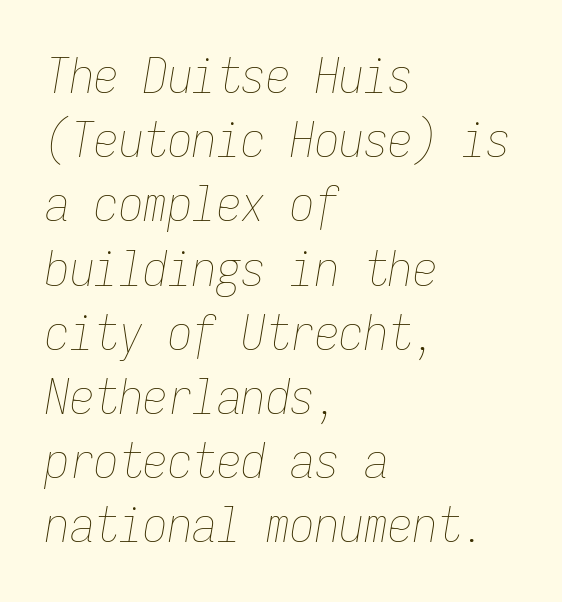
Q: Is the text bold? A: No.
Q: Is the text italic (slanted)? A: Yes, it leans right by about 9 degrees.
Q: Is the text underlined? A: No.
Q: How is the paragraph aligned? A: Left-aligned.
Q: Is the spacing between letters normal or unusually wide? A: Normal.
Q: Is the spacing between lines tight, normal or loose? A: Normal.
Q: Width (condensed, normal, or wide)? A: Condensed.
Q: Stroke contrast? A: Low.
Q: x-height? A: Medium.
Q: Monospaced? A: Yes.
